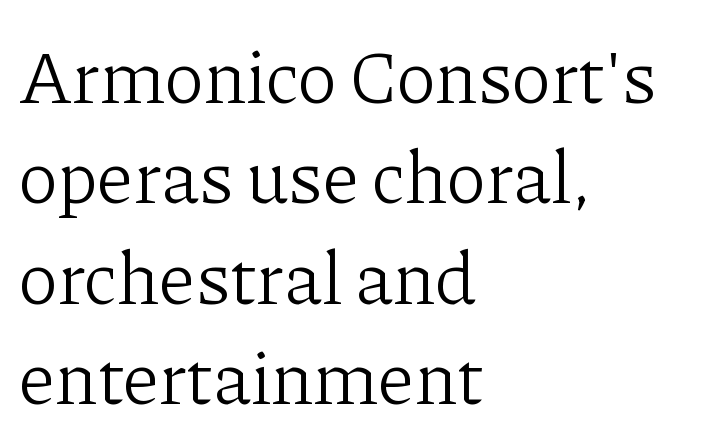
Q: Is the text bold? A: No.
Q: Is the text italic (slanted)? A: No, it is upright.
Q: Is the typeface a serif or a sans-serif typeface? A: Serif.
Q: Is the text underlined? A: No.
Q: How is the paragraph aligned? A: Left-aligned.
Q: Is the spacing between letters normal or unusually wide? A: Normal.
Q: Is the spacing between lines tight, normal or loose? A: Normal.
Q: Width (condensed, normal, or wide)? A: Normal.
Q: Stroke contrast? A: Low.
Q: x-height? A: Medium.
Q: Monospaced? A: No.
